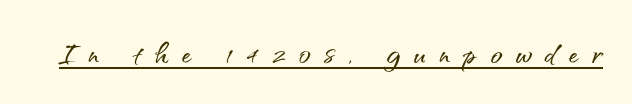
The image shows 39 px sans-serif type; set unusually wide letter spacing (+0.35 em), underlined; medium stroke contrast and a small x-height.
